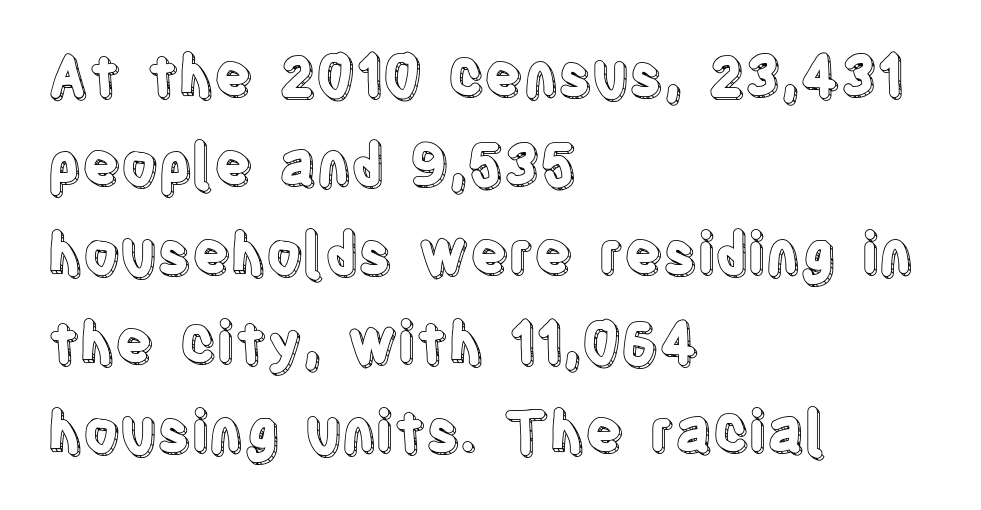
{"italic": "no", "width": "condensed", "x_height": "large", "monospaced": "no", "underline": "no", "align": "left", "line_spacing": "normal", "line_spacing_ratio": 1.56, "letter_spacing": "normal", "letter_spacing_em": 0.0, "glyph_px": 57}
